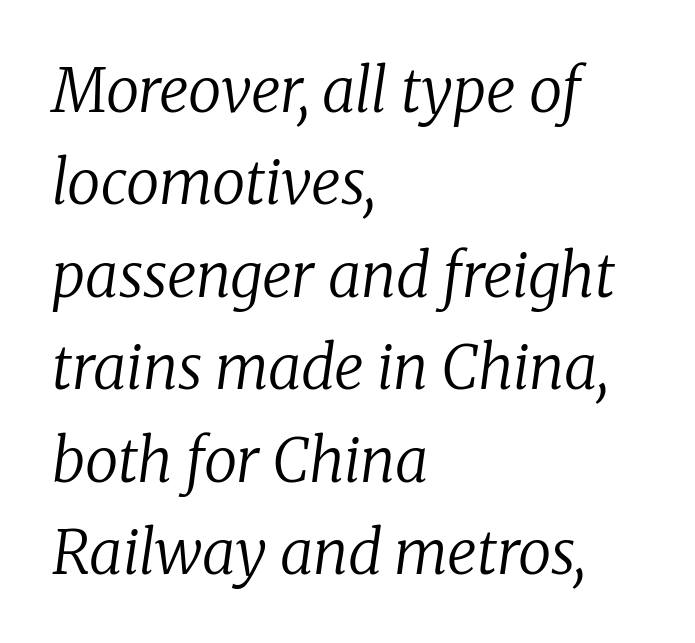
Yep, those are serifs on the letters. Any mark beneath the type? The region is blank. You could call the tracking neutral — neither tight nor loose. These lines are set flush left with a ragged right edge.
